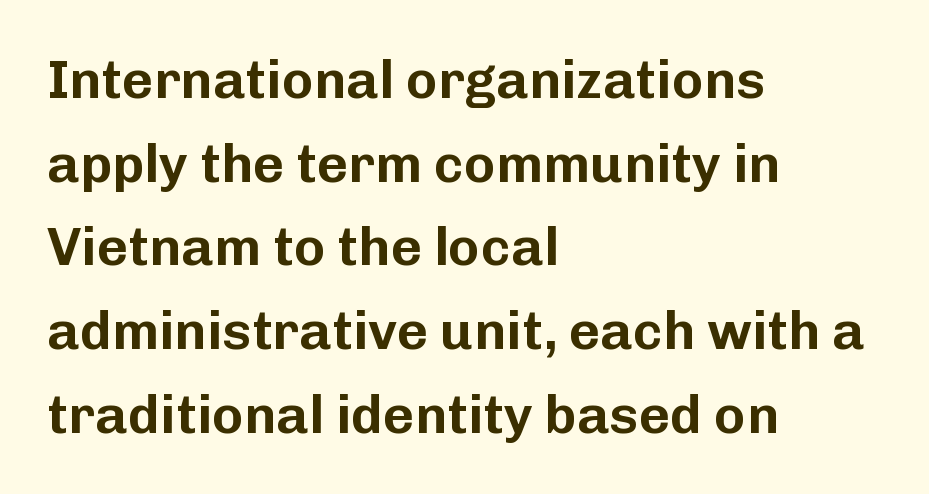
{"serif": "no", "italic": "no", "width": "normal", "stroke_contrast": "low", "x_height": "medium", "monospaced": "no", "underline": "no", "align": "left", "line_spacing": "normal", "line_spacing_ratio": 1.55, "letter_spacing": "normal", "letter_spacing_em": 0.0, "glyph_px": 54}
